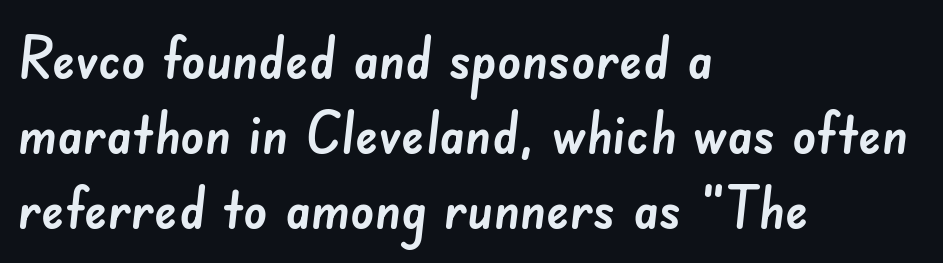
{"serif": "no", "width": "normal", "stroke_contrast": "low", "x_height": "small", "monospaced": "no", "underline": "no", "align": "left", "line_spacing": "normal", "line_spacing_ratio": 1.27, "letter_spacing": "normal", "letter_spacing_em": 0.0, "glyph_px": 59}
